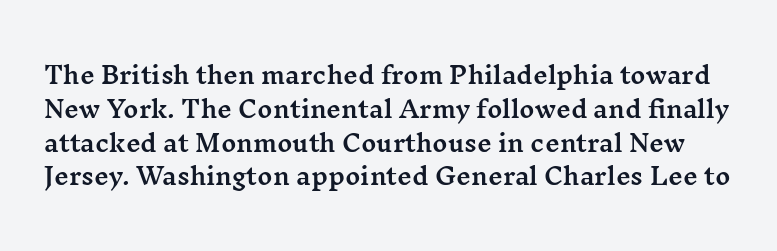
Q: Is the text italic (slanted)? A: No, it is upright.
Q: Is the text underlined? A: No.
Q: Is the spacing between letters normal or unusually wide? A: Normal.
Q: Is the spacing between lines tight, normal or loose? A: Normal.
